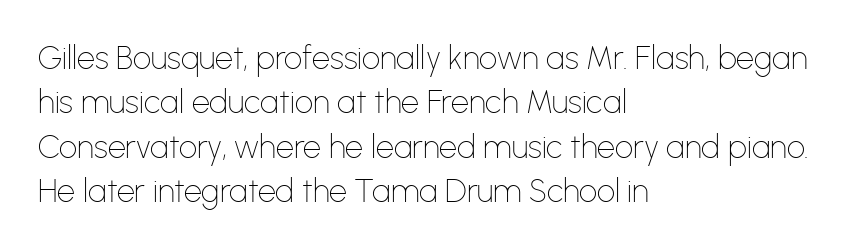
The image shows 32 px thin sans-serif type, upright; set left-aligned, normal line spacing (1.39x), normal letter spacing, not underlined; low stroke contrast and a medium x-height.
